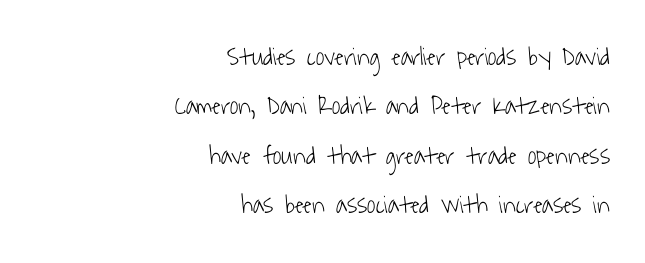
The gaps between neighbouring characters are ordinary and unremarkable. Any mark beneath the type? The region is blank. No heavy texture on the line: the type isn't bold. These lines stack with their right ends in a neat column. In terms of leading, this rendering errs on the spacious side.
